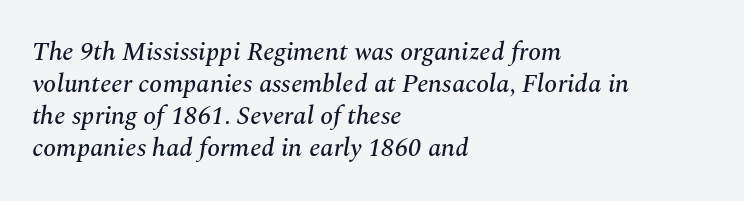
The image shows 26 px text type, italic (leaning right); set left-aligned, line spacing 1.23x, normal letter spacing, not underlined.
